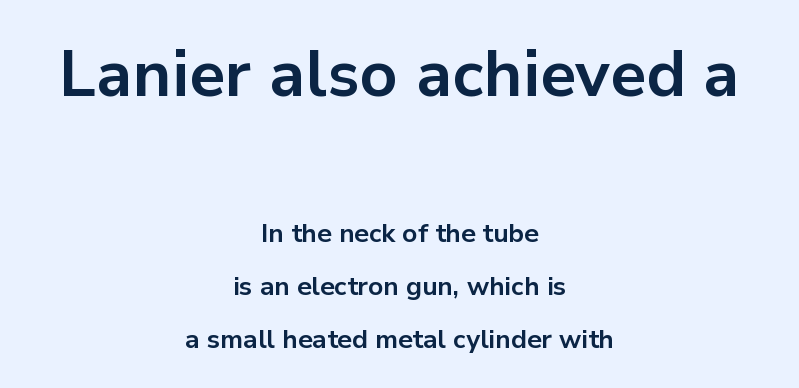
A student would call this center alignment; a typographer would say set centered. Honestly, the rows look like they've been pulled way apart. Beneath every word, the page is bare. The passage shown is typeset with a sans-serif family. Size hierarchy here favors the leading block over the trailing one. Typesetter's note: full bold, strokes at maximum text heaviness.
